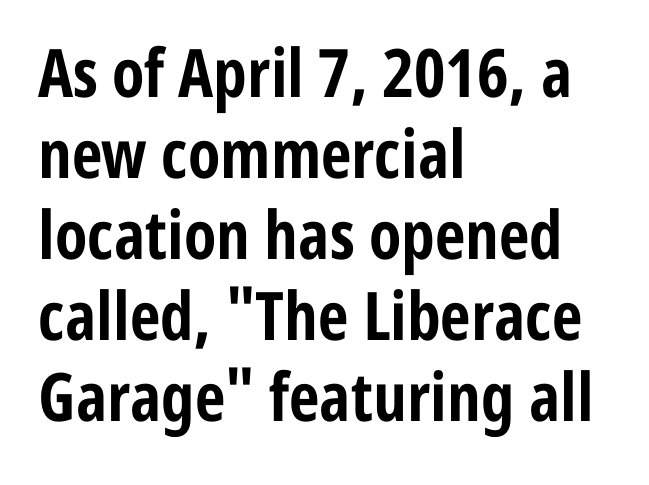
Q: Is the text bold? A: Yes.
Q: Is the text italic (slanted)? A: No, it is upright.
Q: Is the typeface a serif or a sans-serif typeface? A: Sans-serif.
Q: Is the text underlined? A: No.
Q: How is the paragraph aligned? A: Left-aligned.
Q: Is the spacing between letters normal or unusually wide? A: Normal.
Q: Width (condensed, normal, or wide)? A: Condensed.
Q: Stroke contrast? A: Low.
Q: x-height? A: Medium.
Q: Monospaced? A: No.
